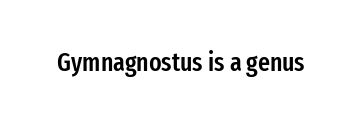
Q: Is the text bold? A: Semi-bold.
Q: Is the text italic (slanted)? A: No, it is upright.
Q: Is the text underlined? A: No.
Q: Is the spacing between letters normal or unusually wide? A: Normal.
